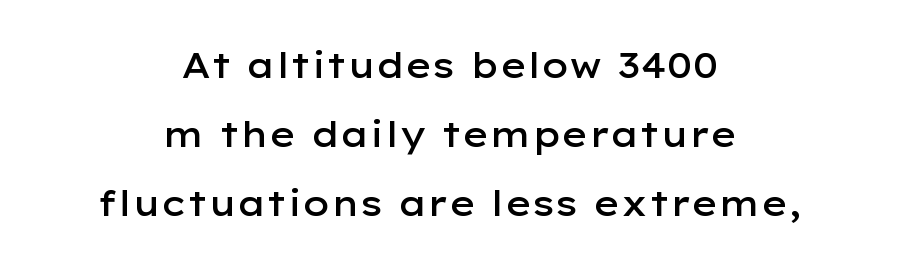
Letter spacing: default. You could not count columns in this text — the font is proportionally spaced. The area under the type is left untouched. Every letter is mildly thick-stroked: semibold rather than bold. Widely set lines give the paragraph a tall, airy silhouette.
